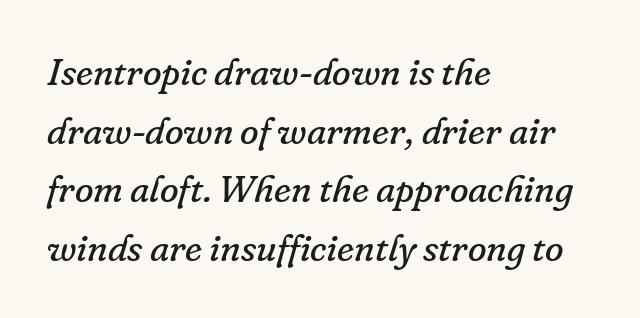
Q: Is the text bold? A: No.
Q: Is the text italic (slanted)? A: Yes, it leans right by about 16 degrees.
Q: Is the typeface a serif or a sans-serif typeface? A: Serif.
Q: Is the text underlined? A: No.
Q: How is the paragraph aligned? A: Left-aligned.
Q: Is the spacing between letters normal or unusually wide? A: Normal.
Q: Is the spacing between lines tight, normal or loose? A: Normal.
Q: Width (condensed, normal, or wide)? A: Normal.
Q: Stroke contrast? A: Low.
Q: x-height? A: Small.
Q: Monospaced? A: No.
